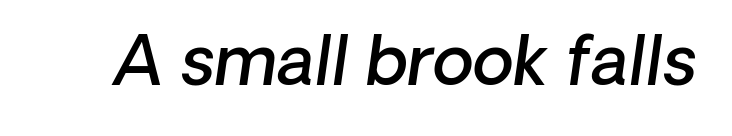
Here the designer chose a conventional face with non-uniform glyph widths. The face used here is rendered with its standard letterfit. These lines carry some extra weight — a demibold, not a full bold. Are there feet on the stems? There aren't — it's a sans. The space directly below the letters is spotless.
